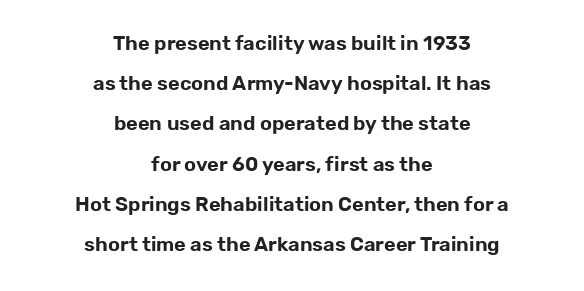
Q: Is the text italic (slanted)? A: No, it is upright.
Q: Is the text underlined? A: No.
Q: How is the paragraph aligned? A: Centered.
Q: Is the spacing between letters normal or unusually wide? A: Normal.
Q: Is the spacing between lines tight, normal or loose? A: Loose.
